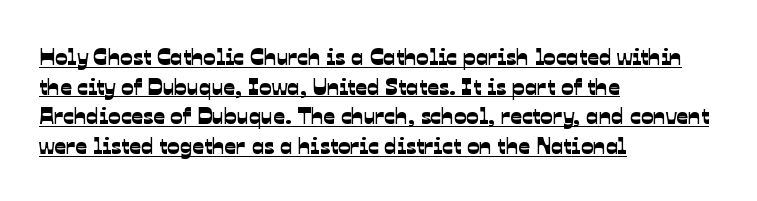
The image shows 23 px text type; set left-aligned, normal line spacing (1.29x), normal letter spacing, underlined.
